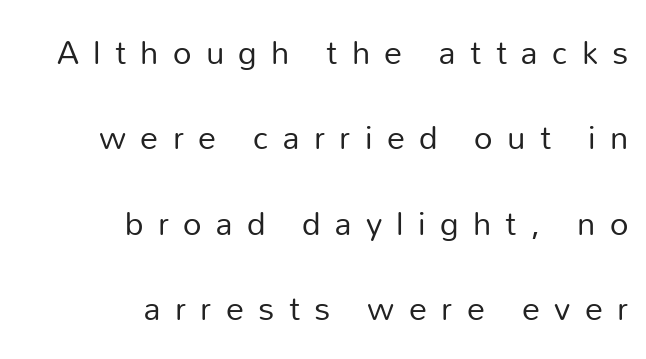
The image shows 36 px regular-weight sans-serif type, upright; set right-aligned, loose line spacing (2.37x), unusually wide letter spacing (+0.4 em), not underlined; low stroke contrast and a medium x-height.
